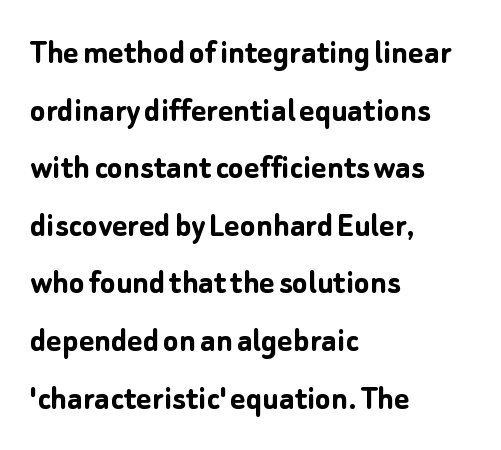
The image shows 36 px semibold sans-serif type, upright; set left-aligned, normal line spacing (1.6x), normal letter spacing, not underlined; low stroke contrast and a medium x-height.
